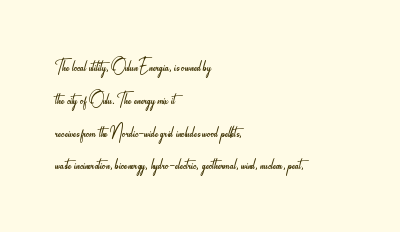
{"bold": "no", "underline": "no", "align": "left", "line_spacing": "normal", "line_spacing_ratio": 1.49, "letter_spacing": "normal", "letter_spacing_em": 0.0, "glyph_px": 22}
